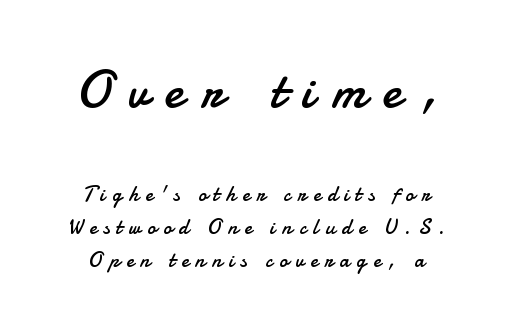
The face used here is rendered with a markedly widened letterfit. A bare baseline throughout the passage. The designer gave the opening block more size than the closing block. Proportional: the letters do not fall into vertical columns. The typesetting does not lean heavy: it is not bold.
